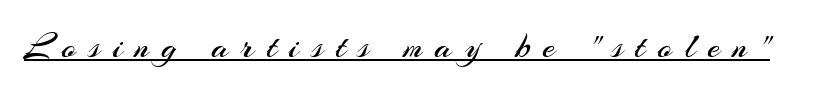
Q: Is the text bold? A: No.
Q: Is the text italic (slanted)? A: Yes.
Q: Is the typeface a serif or a sans-serif typeface? A: Sans-serif.
Q: Is the text underlined? A: Yes.
Q: Is the spacing between letters normal or unusually wide? A: Unusually wide.
Q: Width (condensed, normal, or wide)? A: Normal.
Q: Stroke contrast? A: Medium.
Q: x-height? A: Small.
Q: Monospaced? A: No.
